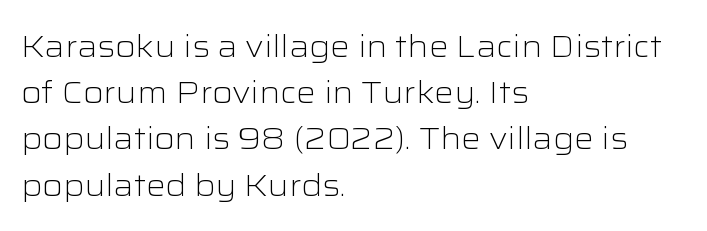
Q: Is the text bold? A: No.
Q: Is the text italic (slanted)? A: No, it is upright.
Q: Is the typeface a serif or a sans-serif typeface? A: Sans-serif.
Q: Is the text underlined? A: No.
Q: How is the paragraph aligned? A: Left-aligned.
Q: Is the spacing between letters normal or unusually wide? A: Normal.
Q: Is the spacing between lines tight, normal or loose? A: Normal.
Q: Width (condensed, normal, or wide)? A: Wide.
Q: Stroke contrast? A: Low.
Q: x-height? A: Medium.
Q: Monospaced? A: No.
